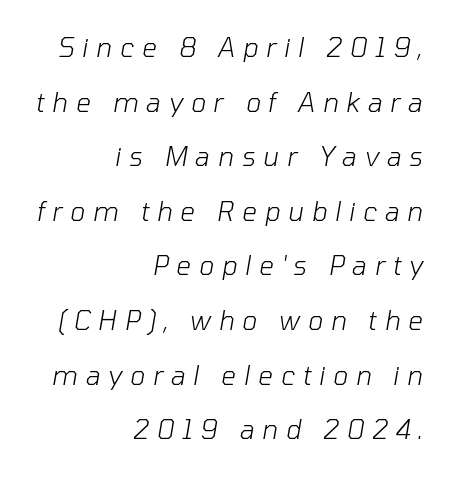
The rendering inserts visible extra space after every character. Is the type slanted? Yes — the strokes lean at a clear angle. Heft: none added — not bold. Airy leading.
